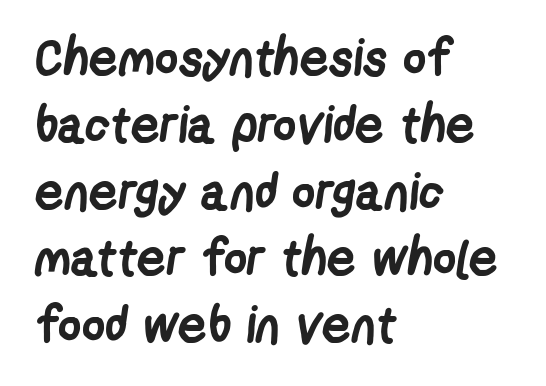
Serifs: no, the terminals of the letterforms are clean. Is this a fixed-width face? No — the glyphs have proportional, varying widths. Descenders are the only things crossing below the line. The lines sit at an ordinary, default distance from one another. Layout note: lines flush left. The strokes are fattened all the way to bold.
